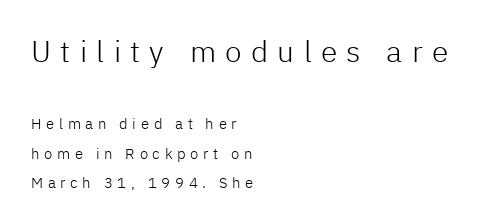
{"serif": "no", "italic": "no", "bold": "no", "weight": "light", "width": "normal", "stroke_contrast": "low", "x_height": "medium", "monospaced": "no", "underline": "no", "align": "left", "line_spacing": "loose", "line_spacing_ratio": 1.95, "letter_spacing": "wide", "letter_spacing_em": 0.31, "larger_block": "first", "size_ratio": 2.0, "glyph_px": 30}
